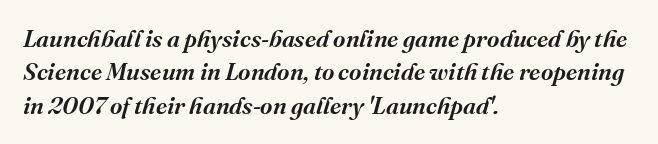
Q: Is the text bold? A: Semi-bold.
Q: Is the text italic (slanted)? A: Yes, it leans right by about 16 degrees.
Q: Is the text underlined? A: No.
Q: How is the paragraph aligned? A: Left-aligned.
Q: Is the spacing between letters normal or unusually wide? A: Normal.
Q: Is the spacing between lines tight, normal or loose? A: Normal.
